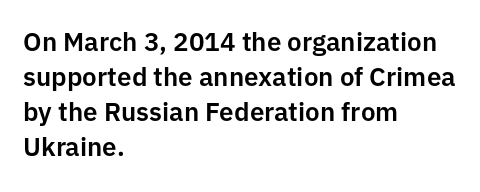
Upright lettering throughout. A classic flush-left, rag-right setting is used for this passage. Underlining? Definitely not there. The passage shown stacks its lines at a standard gap. The letterforms sit shoulder to shoulder at normal distance.
